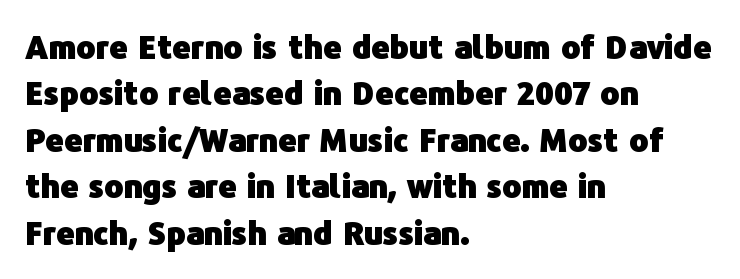
Spacing verdict: proportional, widths tailored to each character. The type family on display is of the sans-serif kind. Default kerning and tracking; the words read as compact shapes. The rendering uses a moderate line-height, typical for paragraphs.
